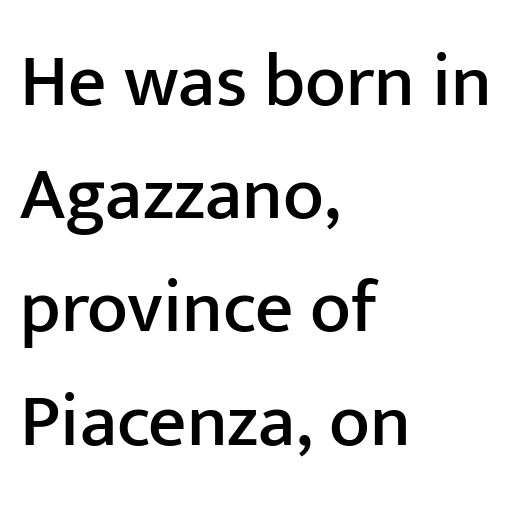
Notice how the stems are strictly vertical — no italics here. Grotesque or geometric, the face here clearly has no serifs. Reading down the block, your eye returns to a fixed left position each line. The baseline area is clear.
